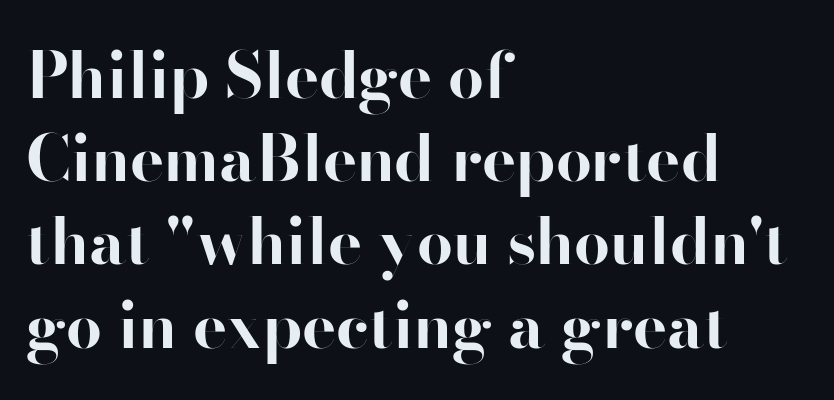
Horizontal alignment here is leftward, the default for most running prose. No word sits above an underline. Characters follow at the spacing the type designer built in. The face used here is proportionally spaced, like ordinary book or web type.
